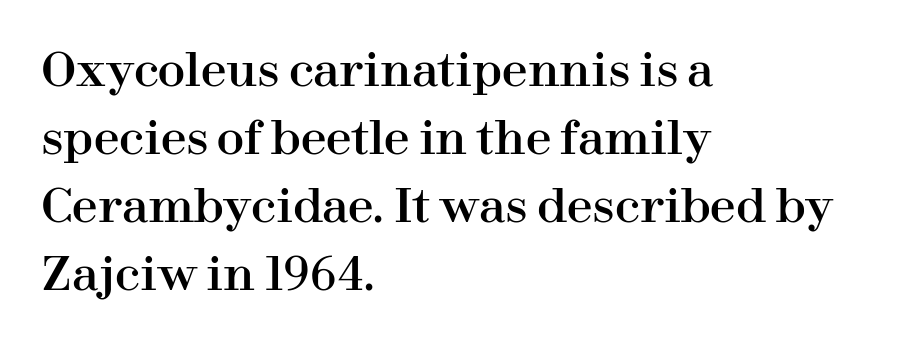
{"serif": "yes", "italic": "no", "width": "normal", "stroke_contrast": "high", "x_height": "medium", "monospaced": "no", "underline": "no", "align": "left", "line_spacing": "normal", "line_spacing_ratio": 1.48, "letter_spacing": "normal", "letter_spacing_em": 0.0, "glyph_px": 46}
